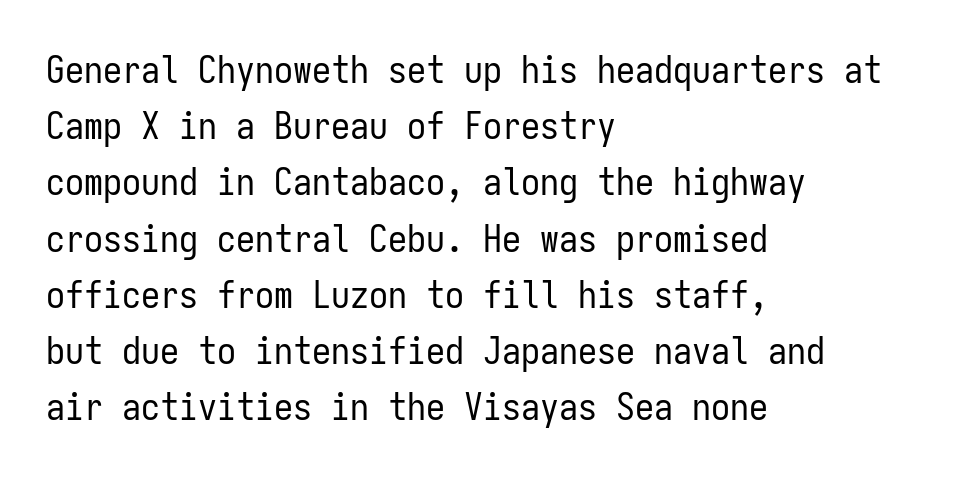
The space beneath each line is pristine and unruled. This is the regular roman posture of the typeface. A sans-serif font was chosen for this passage. No extra tracking has been applied to these lines.
